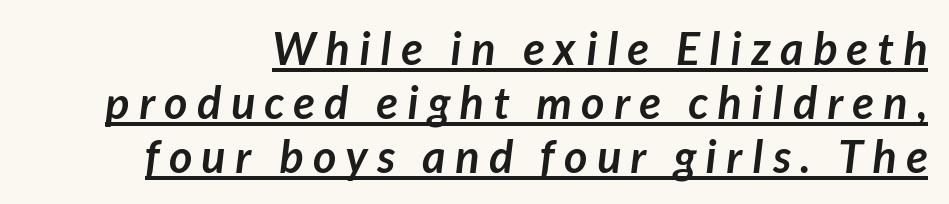
{"serif": "no", "bold": "yes", "weight": "semibold", "width": "normal", "stroke_contrast": "low", "x_height": "medium", "monospaced": "no", "underline": "yes", "line_spacing_ratio": 1.2, "letter_spacing": "wide", "letter_spacing_em": 0.21, "glyph_px": 45}
